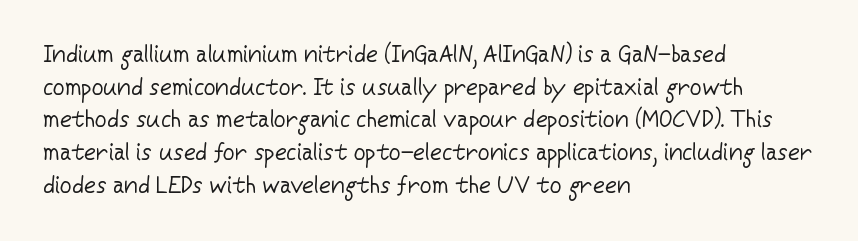
Characters follow at the spacing the type designer built in. The letterforms sit at book weight or below. Rendered with straight, roman letterforms. The rows are spaced the way most documents space them. The strip under each line holds only bare page.
